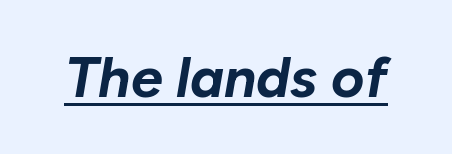
The image shows 57 px bold type, italic (leaning right); set normal letter spacing, underlined; low stroke contrast and a medium x-height.
